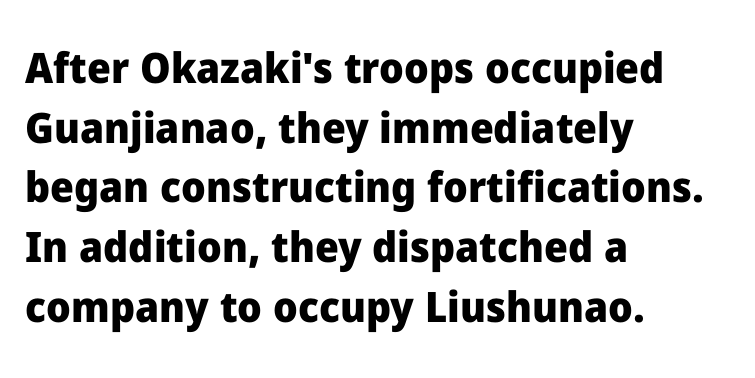
The image shows 42 px heavy sans-serif type, upright; set left-aligned, normal line spacing (1.42x), normal letter spacing, not underlined; low stroke contrast and a medium x-height.
